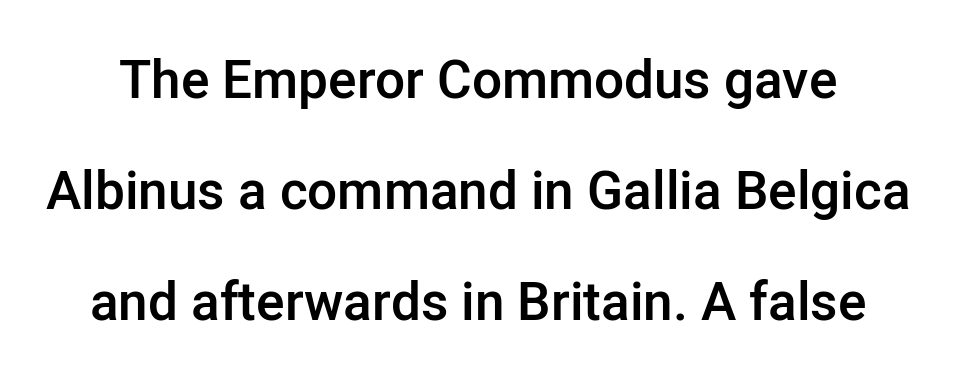
The type is set solid horizontally, with unmodified tracking. You could fit nearly another row in the gap between these rows. Moderately thickened strokes mark this as semibold type. The glyphs are unaccompanied by any horizontal stroke below them. A typesetter would mark this as roman, not italic. Examine the stroke ends and you'll find no serifs.
